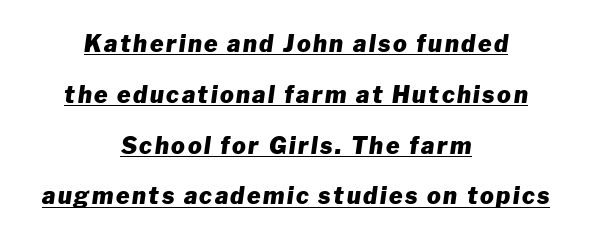
The whole block is typeset with a tilt. The face used here appears with an underline applied. Thick stems and heavy bowls — unmistakably bold. Does the leading feel generous? Absolutely, it's lavish. Reading down the block, each line starts at a different indent, mirrored at its end.
